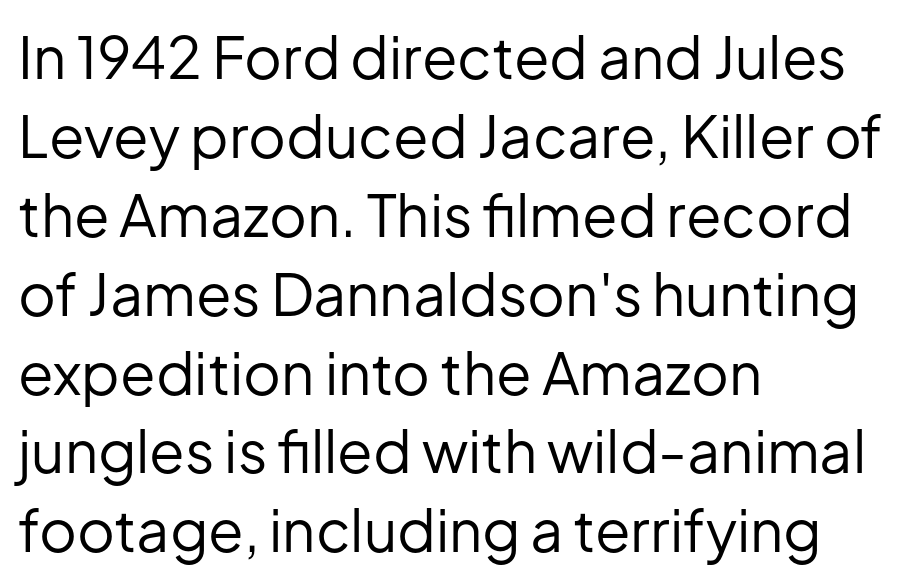
Q: Is the text bold? A: No.
Q: Is the text italic (slanted)? A: No, it is upright.
Q: Is the typeface a serif or a sans-serif typeface? A: Sans-serif.
Q: Is the text underlined? A: No.
Q: How is the paragraph aligned? A: Left-aligned.
Q: Is the spacing between letters normal or unusually wide? A: Normal.
Q: Is the spacing between lines tight, normal or loose? A: Normal.
Q: Width (condensed, normal, or wide)? A: Normal.
Q: Stroke contrast? A: Low.
Q: x-height? A: Medium.
Q: Monospaced? A: No.
